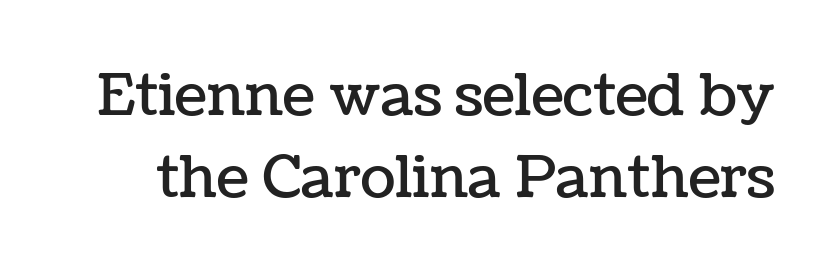
{"italic": "no", "width": "normal", "stroke_contrast": "low", "x_height": "medium", "monospaced": "no", "underline": "no", "line_spacing": "normal", "line_spacing_ratio": 1.41, "letter_spacing": "normal", "letter_spacing_em": 0.0, "glyph_px": 58}
